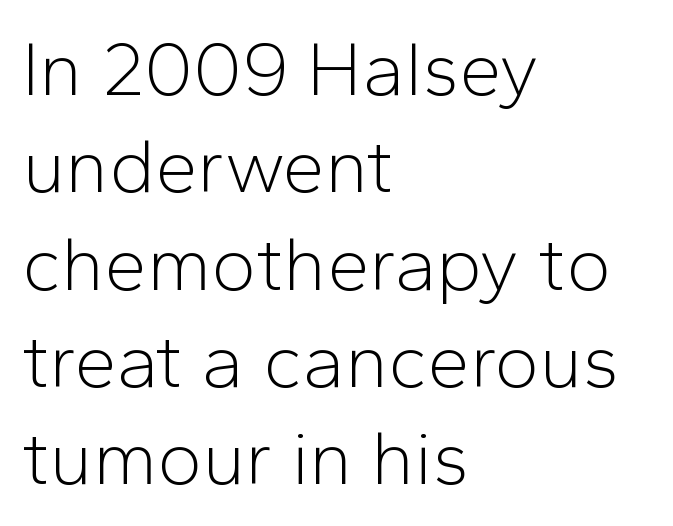
Q: Is the text bold? A: No.
Q: Is the text italic (slanted)? A: No, it is upright.
Q: Is the typeface a serif or a sans-serif typeface? A: Sans-serif.
Q: Is the text underlined? A: No.
Q: How is the paragraph aligned? A: Left-aligned.
Q: Is the spacing between letters normal or unusually wide? A: Normal.
Q: Is the spacing between lines tight, normal or loose? A: Normal.
Q: Width (condensed, normal, or wide)? A: Normal.
Q: Stroke contrast? A: Low.
Q: x-height? A: Medium.
Q: Monospaced? A: No.
